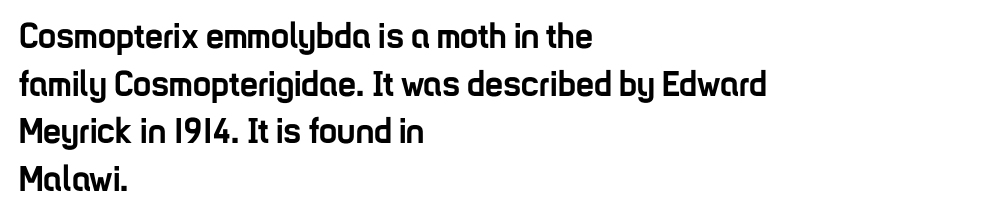
{"serif": "no", "italic": "no", "bold": "yes", "weight": "semibold", "width": "condensed", "stroke_contrast": "low", "x_height": "medium", "monospaced": "no", "underline": "no", "align": "left", "line_spacing": "normal", "line_spacing_ratio": 1.32, "letter_spacing": "normal", "letter_spacing_em": 0.0, "glyph_px": 36}
